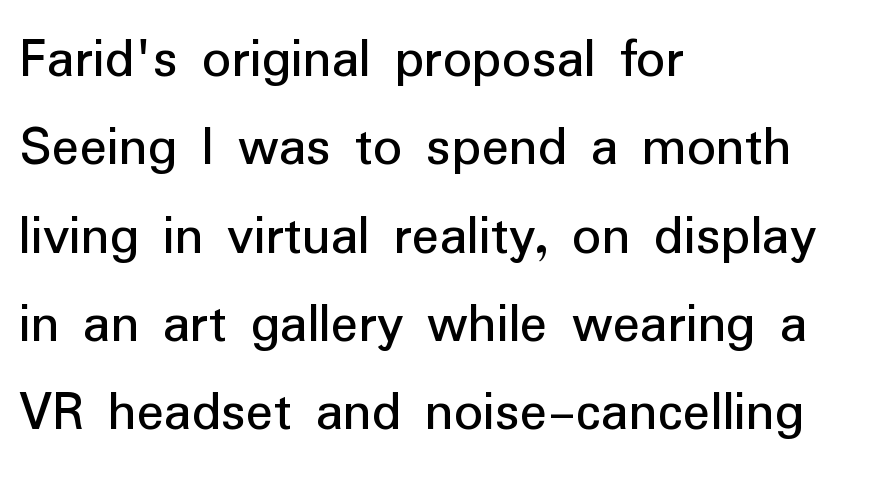
The image shows 57 px sans-serif type, upright; set left-aligned, normal line spacing (1.55x), normal letter spacing, not underlined; low stroke contrast and a medium x-height.
